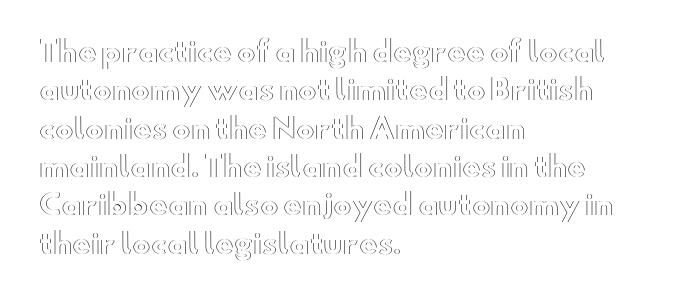
Q: Is the text italic (slanted)? A: No, it is upright.
Q: Is the text underlined? A: No.
Q: How is the paragraph aligned? A: Left-aligned.
Q: Is the spacing between letters normal or unusually wide? A: Normal.
Q: Is the spacing between lines tight, normal or loose? A: Normal.
Q: Width (condensed, normal, or wide)? A: Wide.
Q: x-height? A: Small.
Q: Monospaced? A: No.
